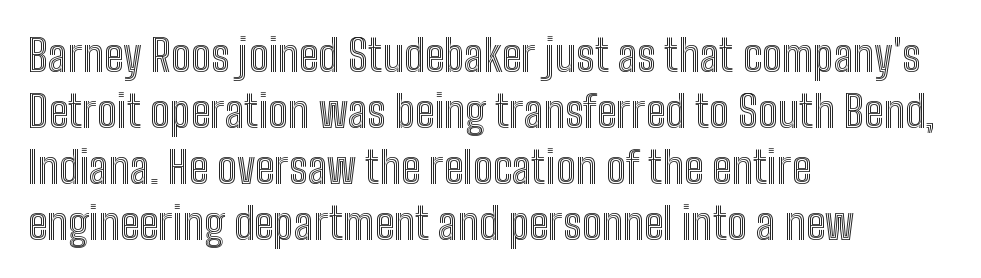
Honestly, the row spacing looks completely unremarkable. This sample uses an upright cut, with every glyph sitting square on the baseline. Is this a fixed-width face? No — the glyphs have proportional, varying widths. A classic flush-left, rag-right setting is used for this passage.
